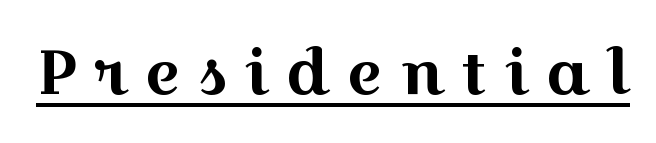
The image shows 62 px wide serif type, upright; set unusually wide letter spacing (+0.27 em), underlined; a medium x-height.
